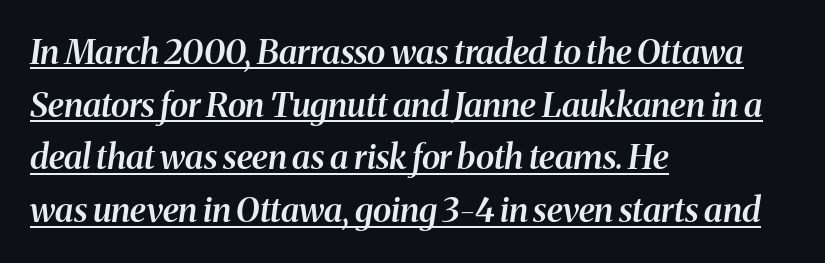
{"serif": "yes", "italic": "yes", "lean": "right", "slant_degrees": 8, "bold": "semi", "weight": "semibold", "width": "normal", "stroke_contrast": "medium", "x_height": "medium", "monospaced": "no", "underline": "yes", "align": "left", "line_spacing": "normal", "line_spacing_ratio": 1.55, "letter_spacing": "normal", "letter_spacing_em": 0.0, "glyph_px": 34}
